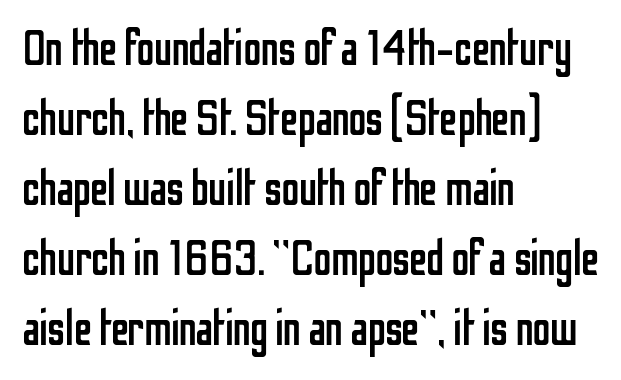
Weight: regular or lighter. Posture: straight, roman, zero tilt. The typesetter chose a ragged-right arrangement here. Default kerning and tracking; the words read as compact shapes. Rule under the text: the space is simply empty. The face used here is a sans, in the tradition of grotesques and geometrics.
